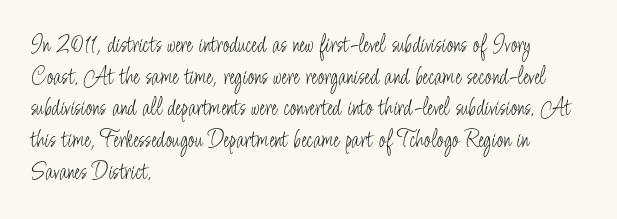
The image shows 25 px text type; set left-aligned, normal line spacing (1.27x), normal letter spacing, not underlined.
